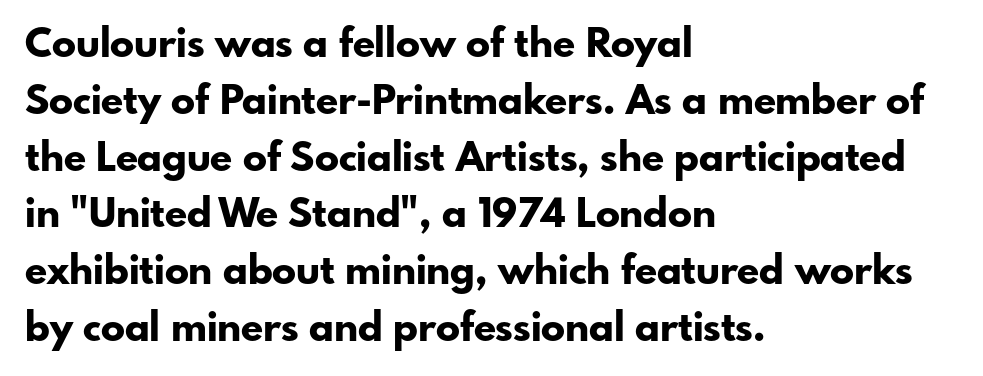
{"serif": "no", "italic": "no", "bold": "yes", "weight": "bold", "width": "normal", "stroke_contrast": "low", "x_height": "small", "monospaced": "no", "underline": "no", "align": "left", "line_spacing": "normal", "line_spacing_ratio": 1.42, "letter_spacing": "normal", "letter_spacing_em": 0.0, "glyph_px": 40}
